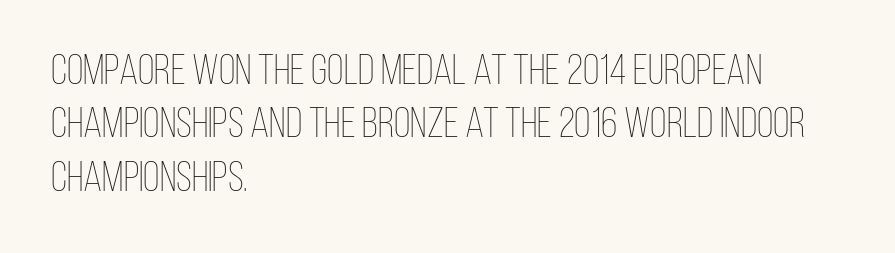
Q: Is the text bold? A: No.
Q: Is the text italic (slanted)? A: No, it is upright.
Q: Is the text underlined? A: No.
Q: How is the paragraph aligned? A: Left-aligned.
Q: Is the spacing between letters normal or unusually wide? A: Normal.
Q: Width (condensed, normal, or wide)? A: Condensed.
Q: Stroke contrast? A: Low.
Q: x-height? A: Large.
Q: Monospaced? A: No.
